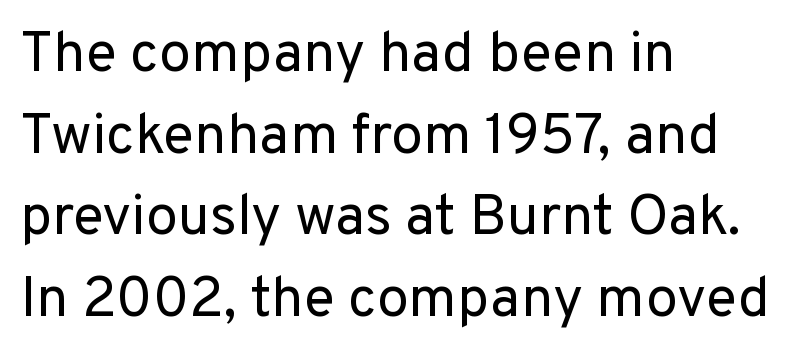
The specimen omits any rule beneath the text block's lines. Caption: multi-line text, flush left, ragged right. The face used here is rendered with its standard letterfit. Think of a printed novel: that variable character pitch is what you see here. Heaviness? Minimal to ordinary, like unemphasized prose. The axis of the letterforms is exactly vertical.
